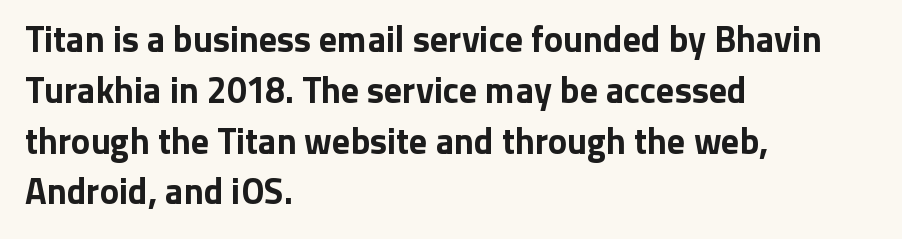
{"serif": "no", "italic": "no", "bold": "yes", "weight": "bold", "width": "normal", "stroke_contrast": "low", "x_height": "medium", "monospaced": "no", "underline": "no", "align": "left", "line_spacing": "normal", "line_spacing_ratio": 1.41, "letter_spacing": "normal", "letter_spacing_em": 0.0, "glyph_px": 36}
